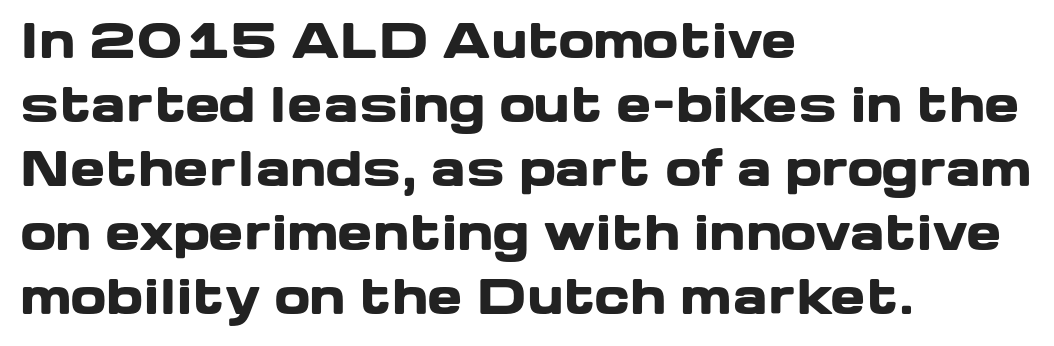
Q: Is the text bold? A: Yes.
Q: Is the text italic (slanted)? A: No, it is upright.
Q: Is the typeface a serif or a sans-serif typeface? A: Sans-serif.
Q: Is the text underlined? A: No.
Q: How is the paragraph aligned? A: Left-aligned.
Q: Is the spacing between letters normal or unusually wide? A: Normal.
Q: Is the spacing between lines tight, normal or loose? A: Normal.
Q: Width (condensed, normal, or wide)? A: Wide.
Q: Stroke contrast? A: Low.
Q: x-height? A: Medium.
Q: Monospaced? A: No.
